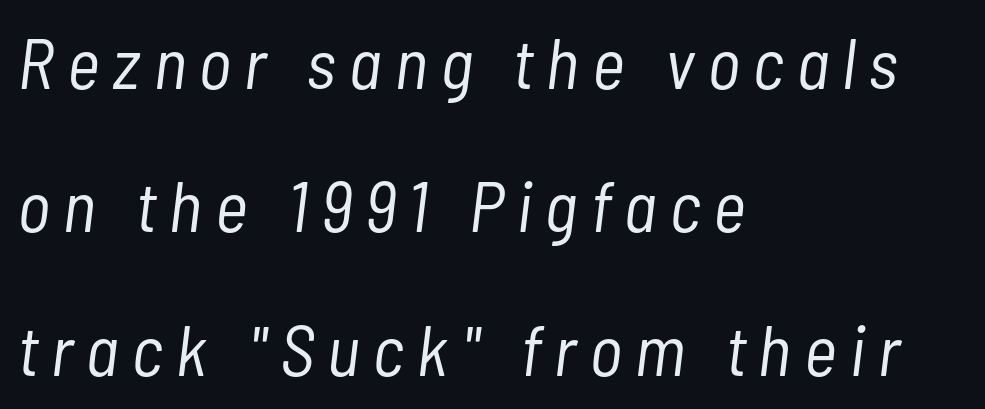
The image shows 71 px light, condensed type, italic (leaning right); set left-aligned, loose line spacing (2.02x), not underlined; low stroke contrast and a medium x-height.
